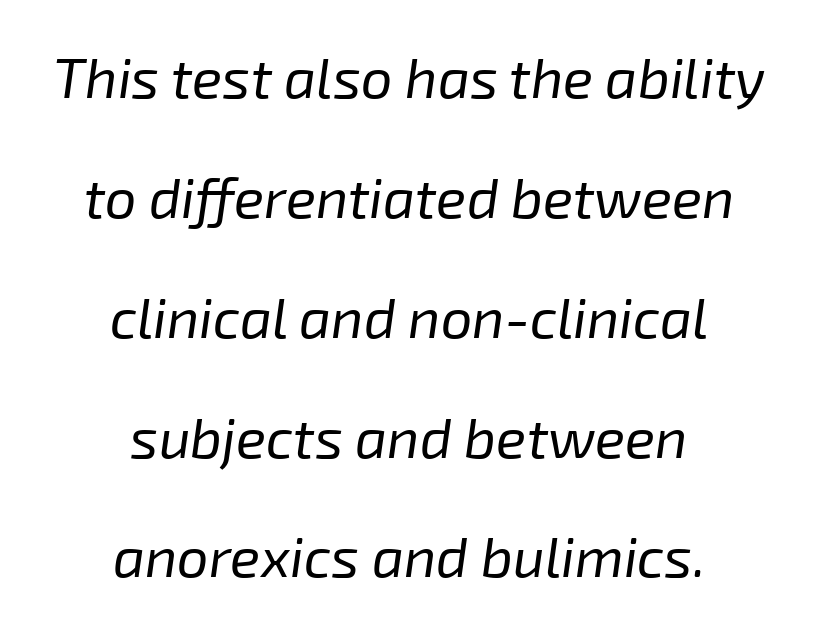
{"italic": "yes", "lean": "right", "slant_degrees": 8, "bold": "no", "weight": "regular", "width": "normal", "stroke_contrast": "low", "x_height": "medium", "monospaced": "no", "underline": "no", "align": "center", "line_spacing": "loose", "line_spacing_ratio": 2.14, "letter_spacing": "normal", "letter_spacing_em": 0.0, "glyph_px": 56}
